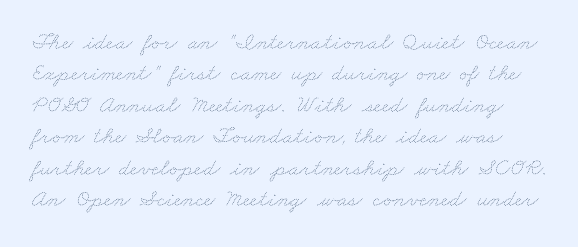
Underlining? Definitely not there. Honestly, the row spacing looks completely unremarkable. Letter spacing: default. This reads as an unemphasized weight, regular at the heaviest.
